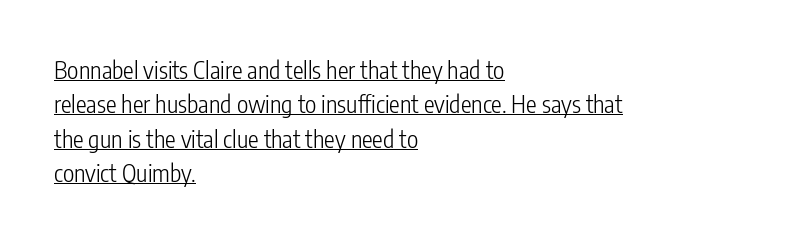
Q: Is the text bold? A: No.
Q: Is the text italic (slanted)? A: No, it is upright.
Q: Is the text underlined? A: Yes.
Q: How is the paragraph aligned? A: Left-aligned.
Q: Is the spacing between letters normal or unusually wide? A: Normal.
Q: Is the spacing between lines tight, normal or loose? A: Normal.
